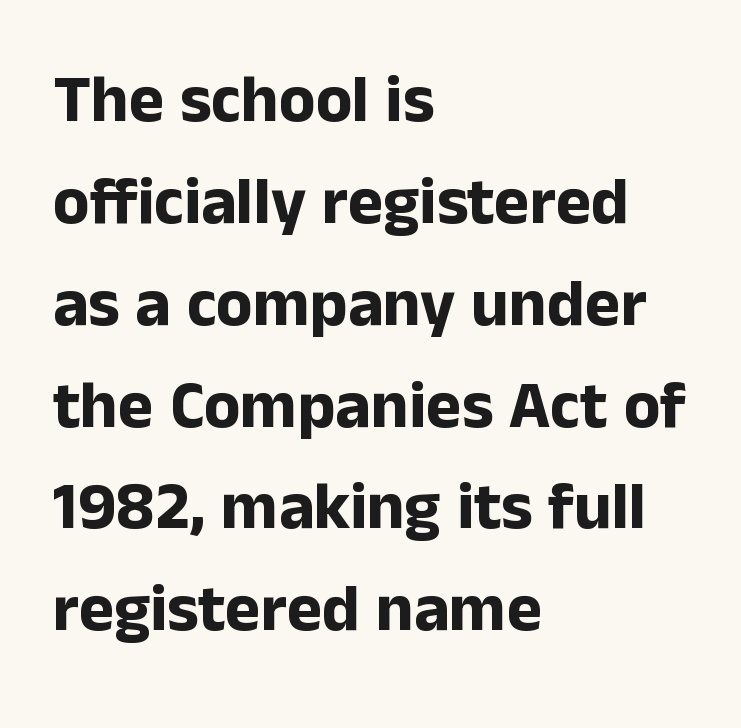
{"serif": "no", "italic": "no", "bold": "yes", "weight": "bold", "width": "normal", "stroke_contrast": "low", "x_height": "medium", "monospaced": "no", "underline": "no", "align": "left", "line_spacing": "normal", "line_spacing_ratio": 1.52, "letter_spacing": "normal", "letter_spacing_em": 0.0, "glyph_px": 67}
